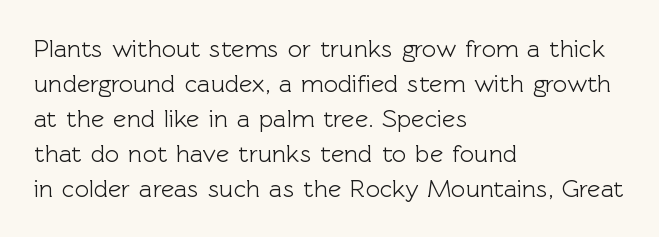
Q: Is the text italic (slanted)? A: No, it is upright.
Q: Is the text underlined? A: No.
Q: How is the paragraph aligned? A: Left-aligned.
Q: Is the spacing between letters normal or unusually wide? A: Normal.
Q: Is the spacing between lines tight, normal or loose? A: Normal.
